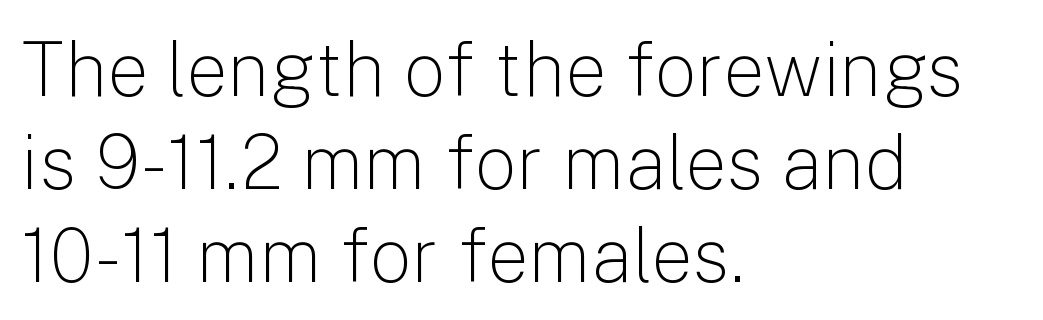
Q: Is the text bold? A: No.
Q: Is the text italic (slanted)? A: No, it is upright.
Q: Is the typeface a serif or a sans-serif typeface? A: Sans-serif.
Q: Is the text underlined? A: No.
Q: How is the paragraph aligned? A: Left-aligned.
Q: Is the spacing between letters normal or unusually wide? A: Normal.
Q: Width (condensed, normal, or wide)? A: Normal.
Q: Stroke contrast? A: Low.
Q: x-height? A: Medium.
Q: Monospaced? A: No.
